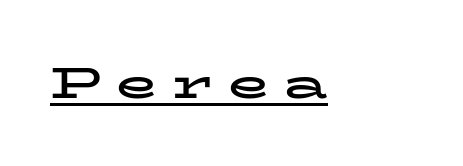
The image shows 42 px bold, wide serif type, upright; set unusually wide letter spacing (+0.35 em), underlined; low stroke contrast and a medium x-height.
